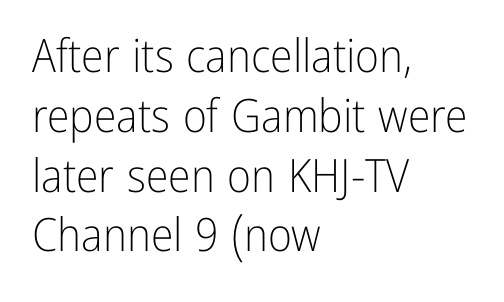
Q: Is the text bold? A: No.
Q: Is the text italic (slanted)? A: No, it is upright.
Q: Is the typeface a serif or a sans-serif typeface? A: Sans-serif.
Q: Is the text underlined? A: No.
Q: How is the paragraph aligned? A: Left-aligned.
Q: Is the spacing between letters normal or unusually wide? A: Normal.
Q: Is the spacing between lines tight, normal or loose? A: Normal.
Q: Width (condensed, normal, or wide)? A: Condensed.
Q: Stroke contrast? A: Low.
Q: x-height? A: Medium.
Q: Monospaced? A: No.
